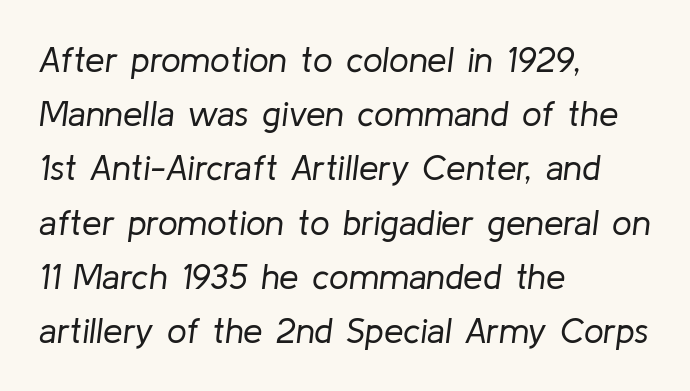
Q: Is the text bold? A: No.
Q: Is the text italic (slanted)? A: Yes, it leans right by about 8 degrees.
Q: Is the text underlined? A: No.
Q: How is the paragraph aligned? A: Left-aligned.
Q: Is the spacing between letters normal or unusually wide? A: Normal.
Q: Is the spacing between lines tight, normal or loose? A: Normal.
Q: Width (condensed, normal, or wide)? A: Normal.
Q: Stroke contrast? A: Low.
Q: x-height? A: Medium.
Q: Monospaced? A: No.
